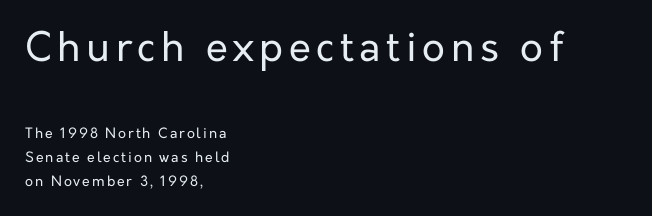
The image shows 40 px regular-weight sans-serif type, upright; set left-aligned, normal line spacing (1.7x), not underlined; the first (top) block is 2.86x larger; low stroke contrast and a medium x-height.
